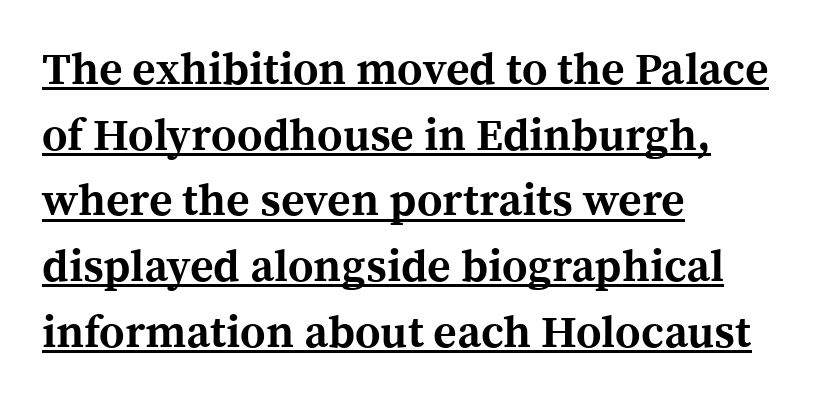
The image shows 45 px bold serif type, upright; set left-aligned, normal line spacing (1.46x), normal letter spacing, underlined; a medium x-height.
